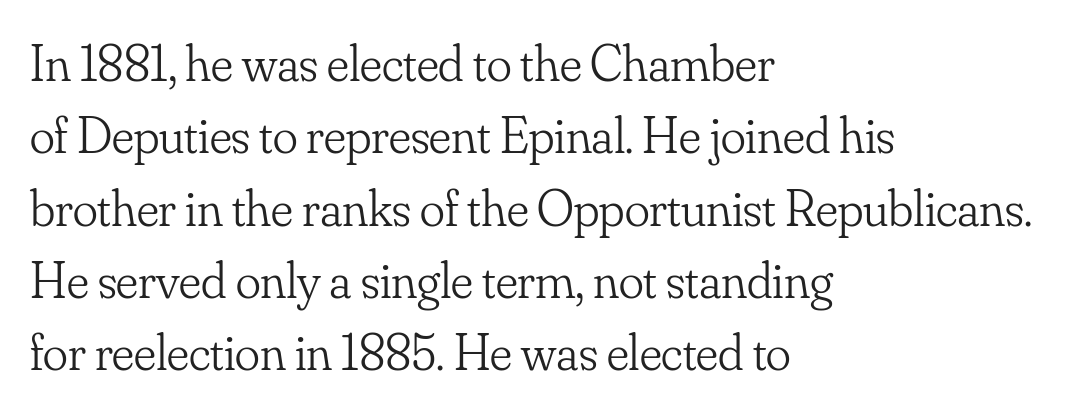
Only glyphs here, with clear space below each row. Looks like regular typesetting: each glyph gets only the width it needs. Classification — serif. Is there much room between lines? A standard amount, neither cramped nor airy. Compared with a centered layout, this one pins lines to the left instead. The cut favours lightness, reaching ordinary text weight at its darkest.
